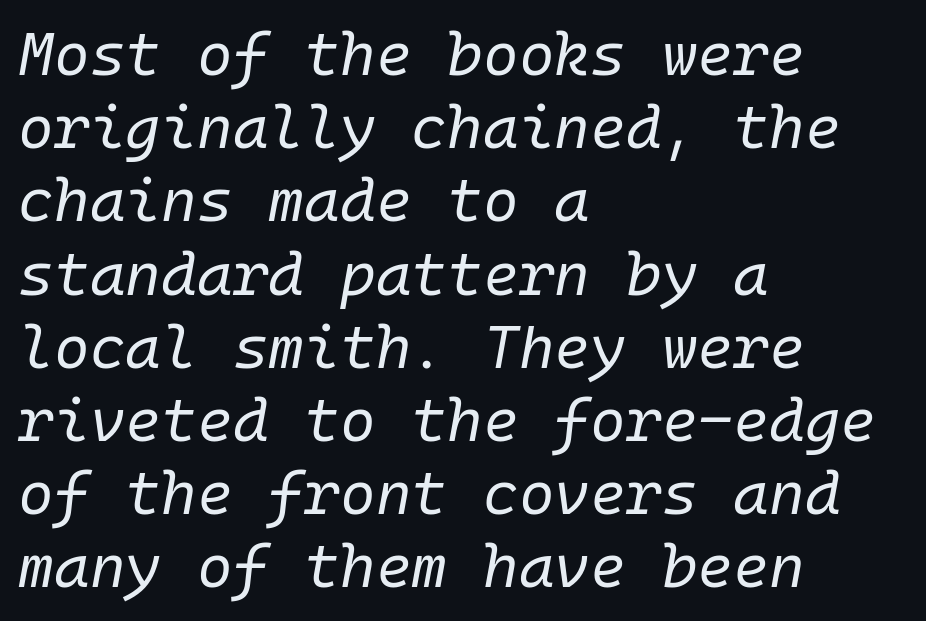
The image shows 61 px regular-weight type, italic (leaning right), monospaced; set left-aligned, line spacing 1.2x, normal letter spacing, not underlined; low stroke contrast and a medium x-height.
